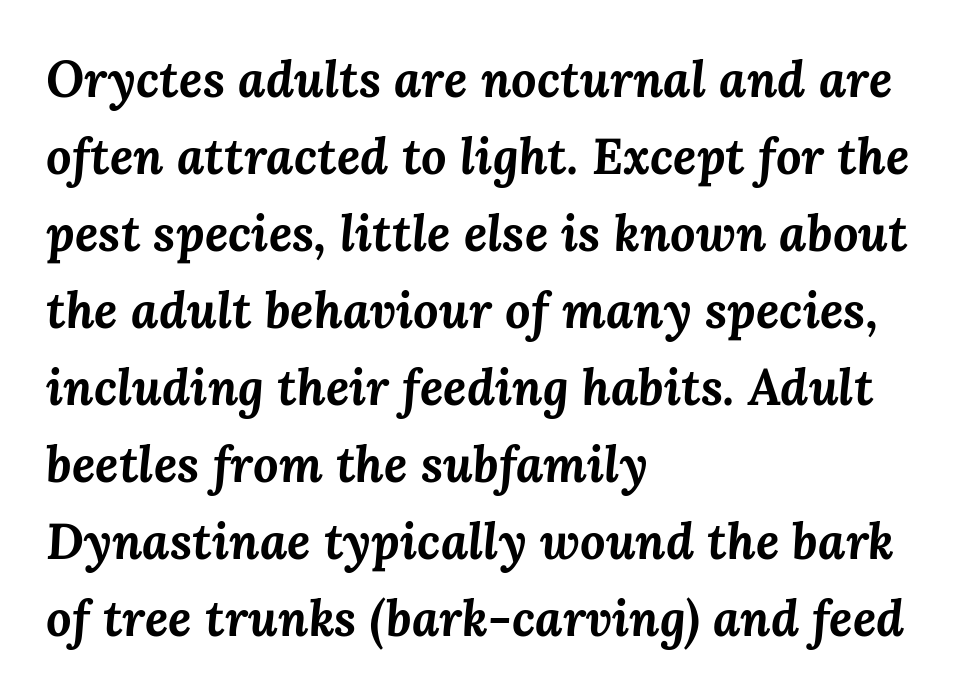
The image shows 50 px bold type, italic (leaning right); set left-aligned, normal line spacing (1.54x), normal letter spacing, not underlined; medium stroke contrast and a medium x-height.
